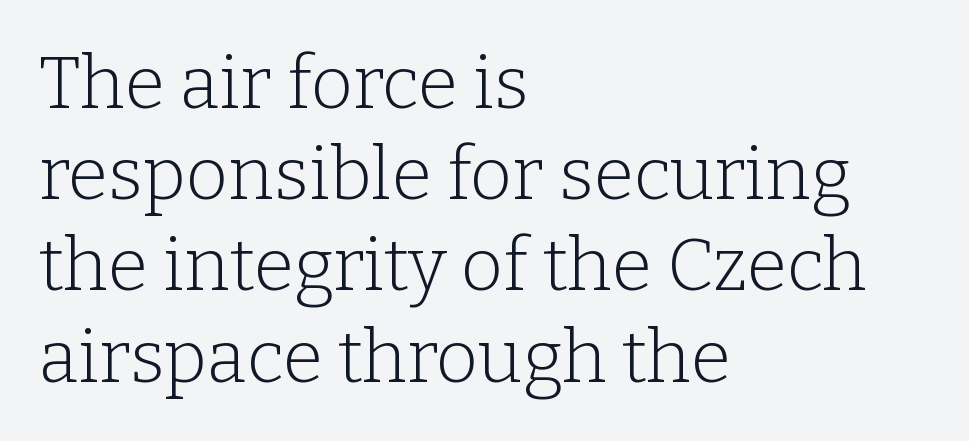
Q: Is the text bold? A: No.
Q: Is the text italic (slanted)? A: No, it is upright.
Q: Is the typeface a serif or a sans-serif typeface? A: Serif.
Q: Is the text underlined? A: No.
Q: How is the paragraph aligned? A: Left-aligned.
Q: Is the spacing between letters normal or unusually wide? A: Normal.
Q: Is the spacing between lines tight, normal or loose? A: Normal.
Q: Width (condensed, normal, or wide)? A: Normal.
Q: Stroke contrast? A: Low.
Q: x-height? A: Medium.
Q: Monospaced? A: No.
